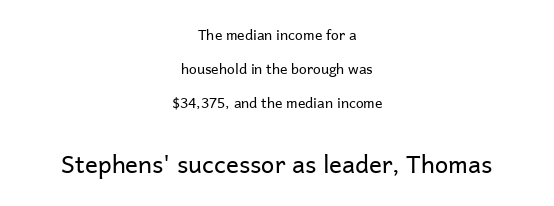
Q: Is the text bold? A: No.
Q: Is the text italic (slanted)? A: No, it is upright.
Q: Is the text underlined? A: No.
Q: How is the paragraph aligned? A: Centered.
Q: Is the spacing between letters normal or unusually wide? A: Normal.
Q: Is the spacing between lines tight, normal or loose? A: Loose.
Q: Which block of text is set in a larger size, the first (top) or the second (bottom)? A: The second (bottom) one.
